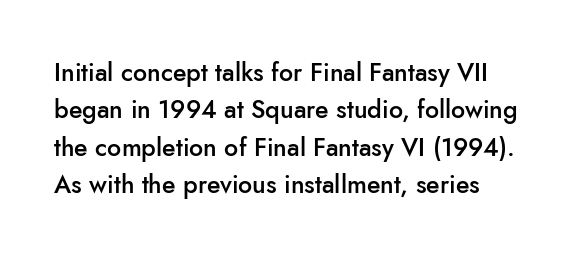
Standard letterfit; no display-style spreading of the glyphs. A bare baseline throughout the passage. Baseline-to-baseline distance is the conventional proportion of letter height. The axis of the letterforms is exactly vertical. The passage shown is semibold, sitting just below true bold. The lines are quadded left.
